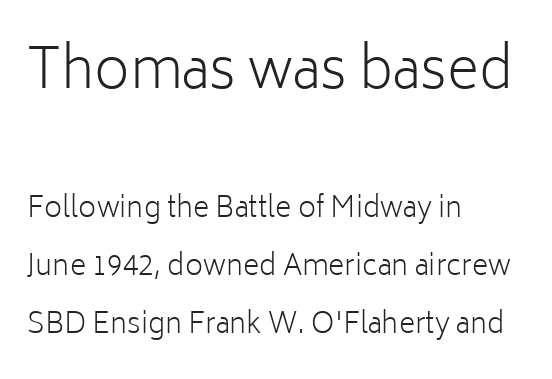
The image shows 55 px light sans-serif type, upright; set left-aligned, loose line spacing (2.07x), normal letter spacing, not underlined; the first (top) block is 1.96x larger; low stroke contrast and a medium x-height.
